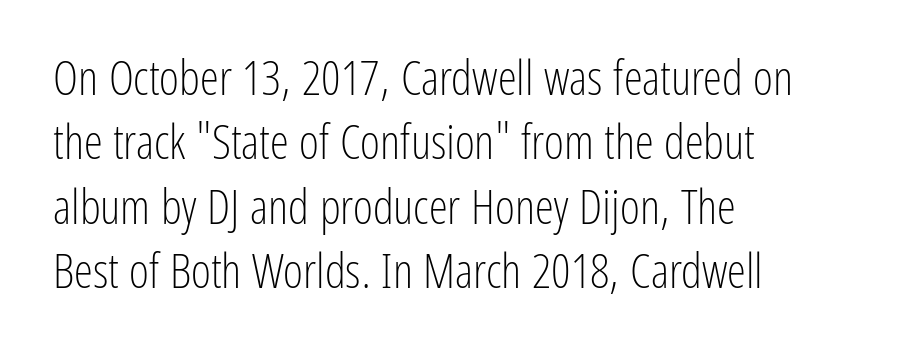
Q: Is the text bold? A: No.
Q: Is the text italic (slanted)? A: No, it is upright.
Q: Is the typeface a serif or a sans-serif typeface? A: Sans-serif.
Q: Is the text underlined? A: No.
Q: How is the paragraph aligned? A: Left-aligned.
Q: Is the spacing between letters normal or unusually wide? A: Normal.
Q: Is the spacing between lines tight, normal or loose? A: Normal.
Q: Width (condensed, normal, or wide)? A: Condensed.
Q: Stroke contrast? A: Low.
Q: x-height? A: Medium.
Q: Monospaced? A: No.
